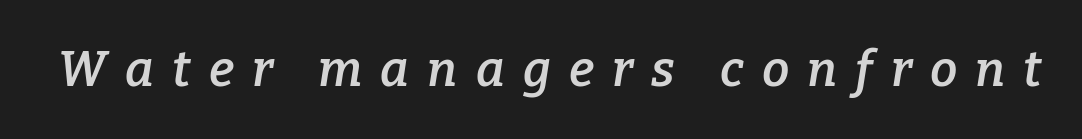
Q: Is the text bold? A: Semi-bold.
Q: Is the text italic (slanted)? A: Yes, it leans right by about 9 degrees.
Q: Is the typeface a serif or a sans-serif typeface? A: Serif.
Q: Is the text underlined? A: No.
Q: Is the spacing between letters normal or unusually wide? A: Unusually wide.
Q: Width (condensed, normal, or wide)? A: Normal.
Q: Stroke contrast? A: Low.
Q: x-height? A: Medium.
Q: Monospaced? A: No.
